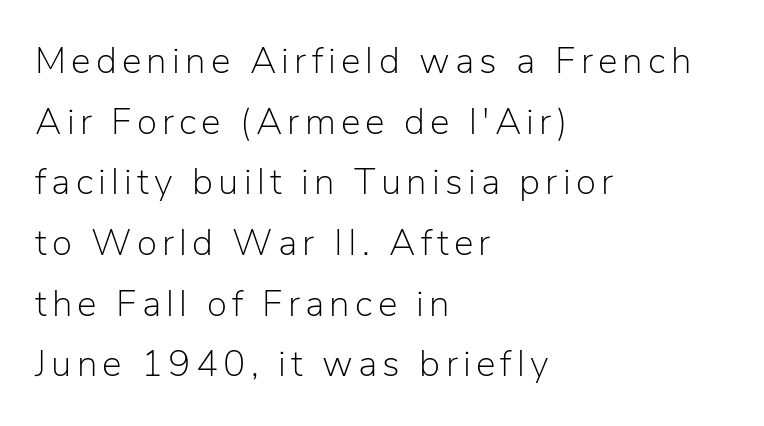
{"serif": "no", "italic": "no", "bold": "no", "weight": "light", "width": "normal", "stroke_contrast": "low", "x_height": "medium", "monospaced": "no", "underline": "no", "align": "left", "line_spacing": "normal", "line_spacing_ratio": 1.64, "glyph_px": 37}
